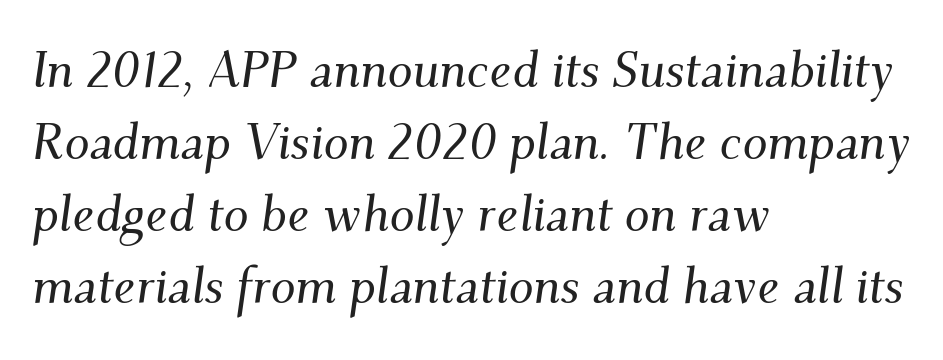
The passage is arranged the way most books set body copy — flush left. What kind of face is this? One with serifs. Varying glyph widths throughout — classic text-font behaviour. An italicized treatment has been applied to the whole sample.
